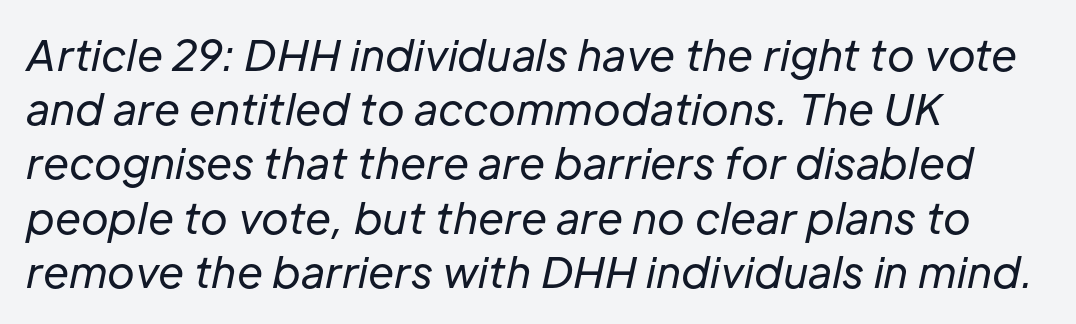
The image shows 42 px regular-weight type, italic (leaning right); set left-aligned, normal line spacing (1.29x), normal letter spacing, not underlined; low stroke contrast and a medium x-height.
